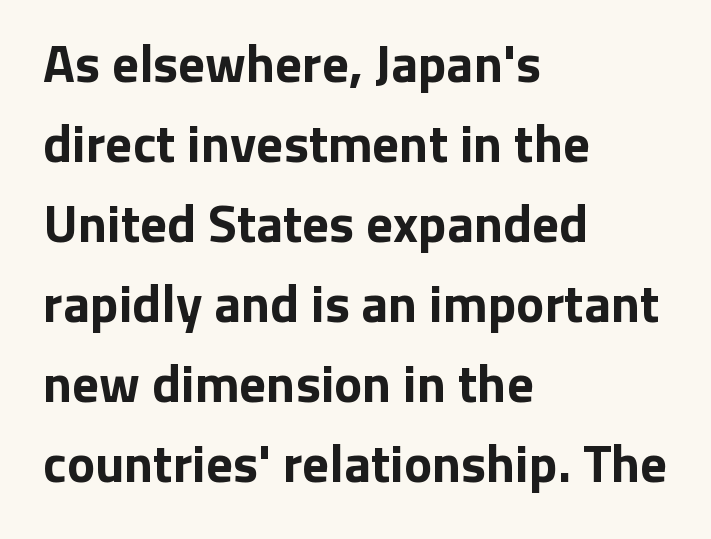
A typesetter would call this proportional, since set widths differ per character. This is heavy type, rendered in bold. These lines keep a tight, regular rhythm from letter to letter. The gap between lines stays unmarked. Reading down the column, the eye jumps a familiar distance to each next line.
